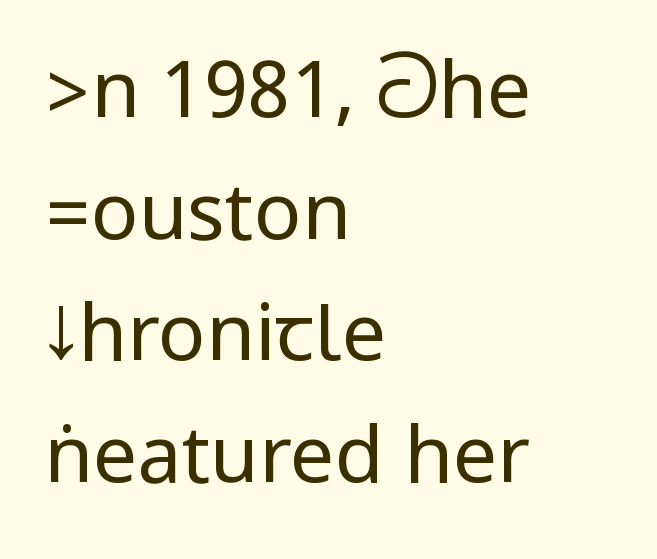
Q: Is the text bold? A: No.
Q: Is the text italic (slanted)? A: No, it is upright.
Q: Is the typeface a serif or a sans-serif typeface? A: Sans-serif.
Q: Is the text underlined? A: No.
Q: How is the paragraph aligned? A: Left-aligned.
Q: Is the spacing between letters normal or unusually wide? A: Normal.
Q: Is the spacing between lines tight, normal or loose? A: Normal.
Q: Width (condensed, normal, or wide)? A: Condensed.
Q: Stroke contrast? A: Low.
